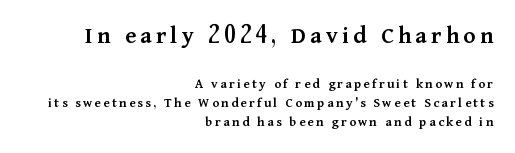
The image shows 25 px text type, upright; set right-aligned, normal line spacing (1.35x), not underlined; the first (top) block is 1.79x larger.
